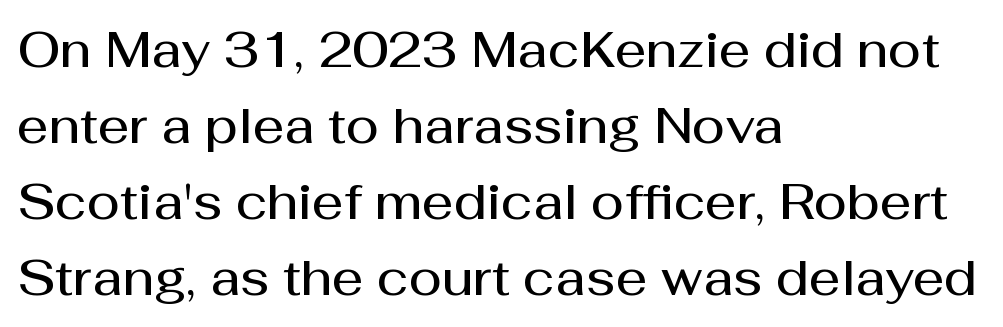
Q: Is the text bold? A: Semi-bold.
Q: Is the text italic (slanted)? A: No, it is upright.
Q: Is the typeface a serif or a sans-serif typeface? A: Sans-serif.
Q: Is the text underlined? A: No.
Q: How is the paragraph aligned? A: Left-aligned.
Q: Is the spacing between letters normal or unusually wide? A: Normal.
Q: Is the spacing between lines tight, normal or loose? A: Normal.
Q: Width (condensed, normal, or wide)? A: Normal.
Q: Stroke contrast? A: Medium.
Q: x-height? A: Medium.
Q: Monospaced? A: No.
